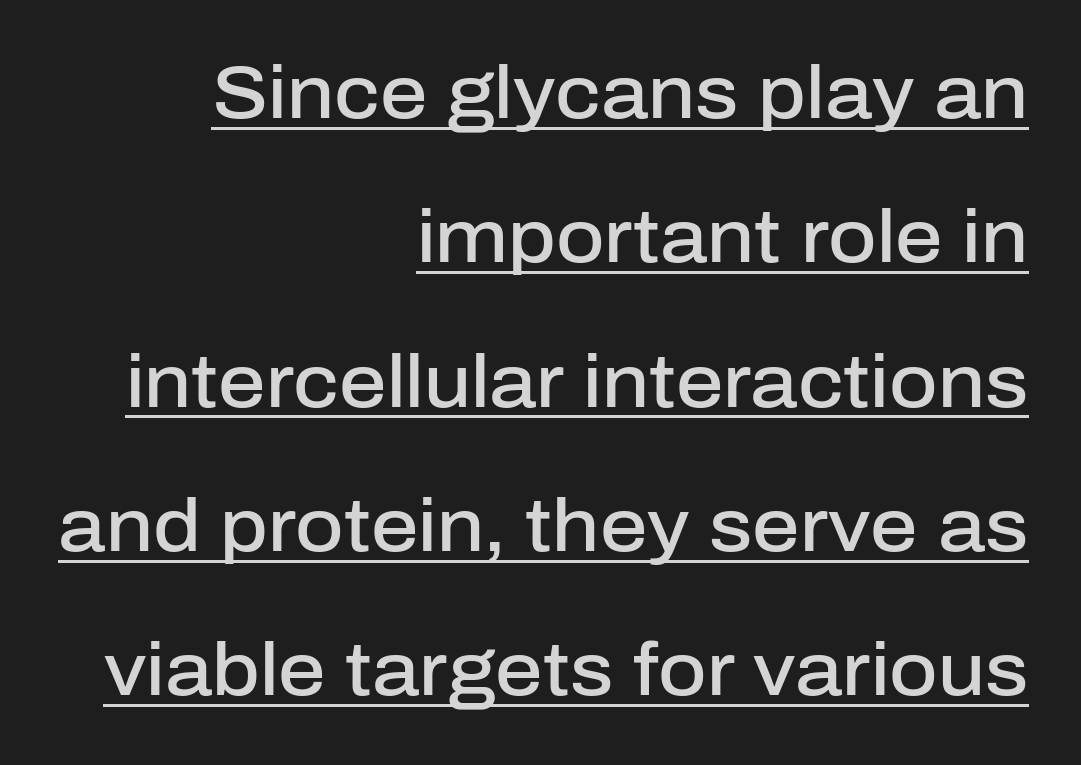
The image shows 74 px semibold sans-serif type, upright; set right-aligned, loose line spacing (1.95x), normal letter spacing, underlined; low stroke contrast and a medium x-height.
